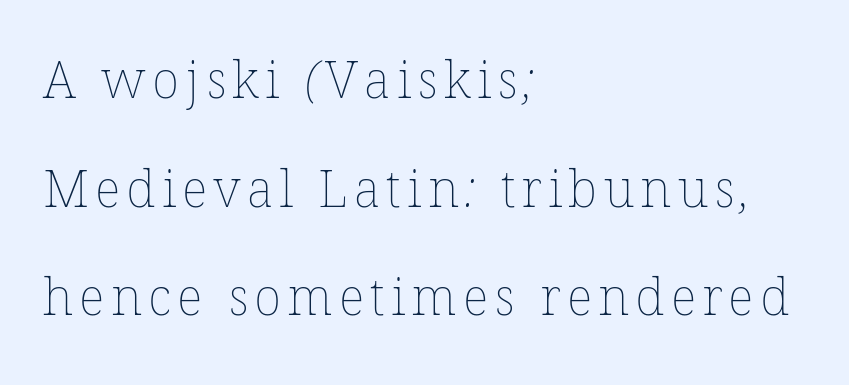
Q: Is the text bold? A: No.
Q: Is the text underlined? A: No.
Q: How is the paragraph aligned? A: Left-aligned.
Q: Is the spacing between lines tight, normal or loose? A: Loose.
Q: Width (condensed, normal, or wide)? A: Normal.
Q: Stroke contrast? A: Low.
Q: x-height? A: Medium.
Q: Monospaced? A: No.
